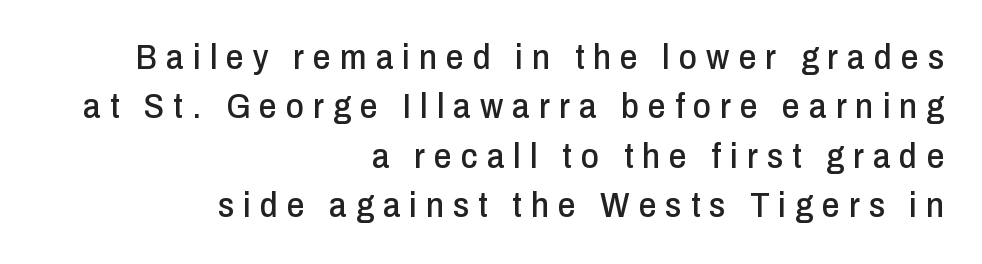
The image shows 35 px condensed sans-serif type, upright; set right-aligned, normal line spacing (1.41x), unusually wide letter spacing (+0.26 em), not underlined; low stroke contrast and a medium x-height.
